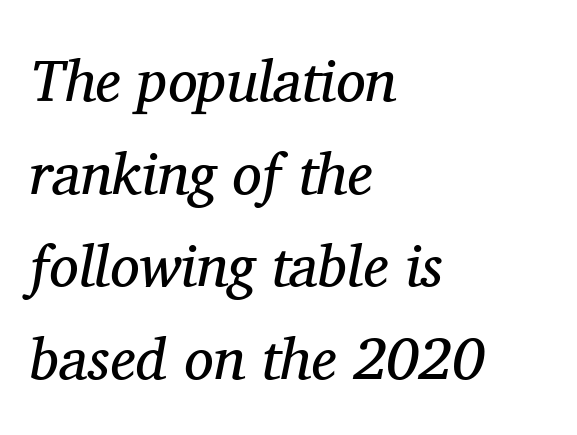
Q: Is the text bold? A: No.
Q: Is the text italic (slanted)? A: Yes, it leans right by about 11 degrees.
Q: Is the typeface a serif or a sans-serif typeface? A: Serif.
Q: Is the text underlined? A: No.
Q: How is the paragraph aligned? A: Left-aligned.
Q: Is the spacing between letters normal or unusually wide? A: Normal.
Q: Is the spacing between lines tight, normal or loose? A: Normal.
Q: Width (condensed, normal, or wide)? A: Normal.
Q: Stroke contrast? A: Medium.
Q: x-height? A: Medium.
Q: Monospaced? A: No.
